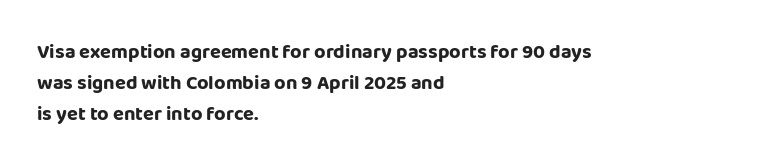
{"italic": "no", "bold": "yes", "underline": "no", "align": "left", "line_spacing": "normal", "line_spacing_ratio": 1.54, "letter_spacing": "normal", "letter_spacing_em": 0.0, "glyph_px": 20}
